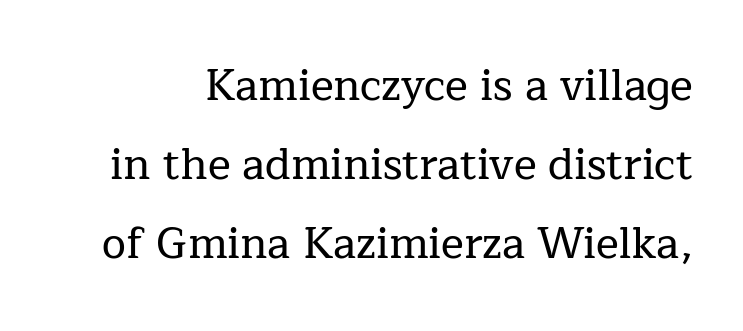
Q: Is the text italic (slanted)? A: No, it is upright.
Q: Is the typeface a serif or a sans-serif typeface? A: Serif.
Q: Is the text underlined? A: No.
Q: Is the spacing between letters normal or unusually wide? A: Normal.
Q: Width (condensed, normal, or wide)? A: Normal.
Q: Stroke contrast? A: Low.
Q: x-height? A: Medium.
Q: Monospaced? A: No.
